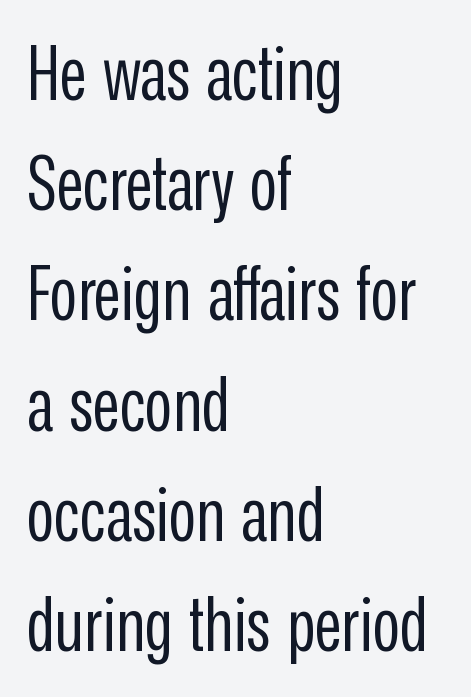
Q: Is the text bold? A: No.
Q: Is the text italic (slanted)? A: No, it is upright.
Q: Is the typeface a serif or a sans-serif typeface? A: Sans-serif.
Q: Is the text underlined? A: No.
Q: How is the paragraph aligned? A: Left-aligned.
Q: Is the spacing between letters normal or unusually wide? A: Normal.
Q: Is the spacing between lines tight, normal or loose? A: Normal.
Q: Width (condensed, normal, or wide)? A: Condensed.
Q: Stroke contrast? A: Low.
Q: x-height? A: Medium.
Q: Monospaced? A: No.
